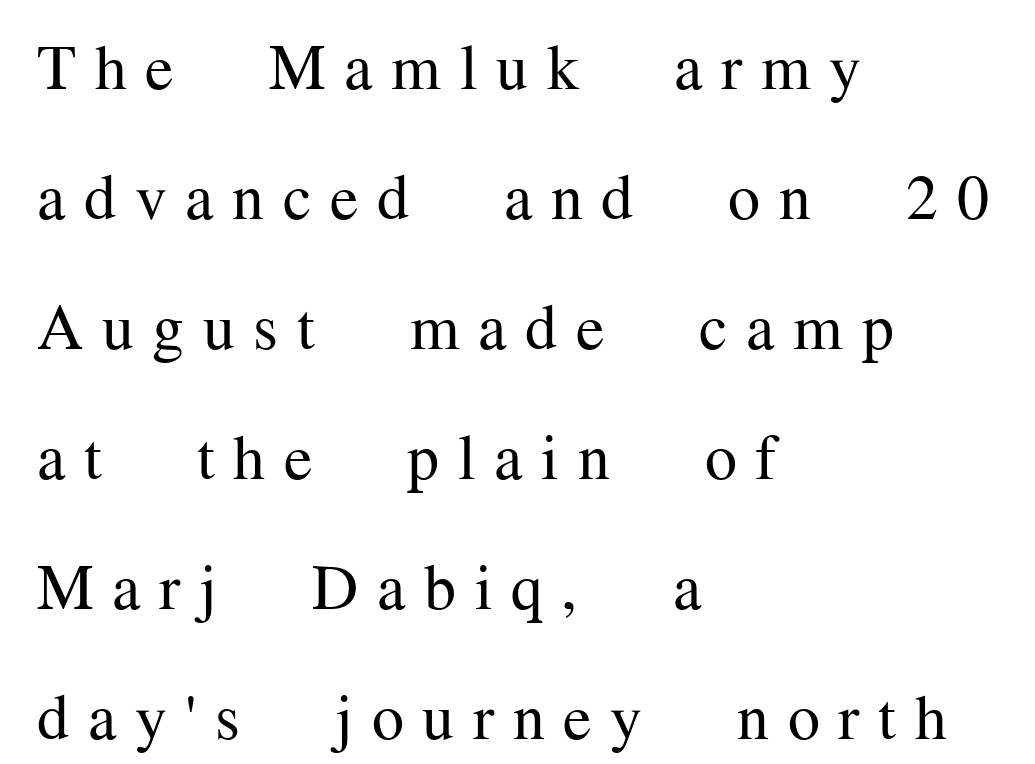
Q: Is the text bold? A: No.
Q: Is the text italic (slanted)? A: No, it is upright.
Q: Is the typeface a serif or a sans-serif typeface? A: Serif.
Q: Is the text underlined? A: No.
Q: How is the paragraph aligned? A: Left-aligned.
Q: Is the spacing between letters normal or unusually wide? A: Unusually wide.
Q: Is the spacing between lines tight, normal or loose? A: Loose.
Q: Width (condensed, normal, or wide)? A: Normal.
Q: Stroke contrast? A: Medium.
Q: x-height? A: Medium.
Q: Monospaced? A: No.
